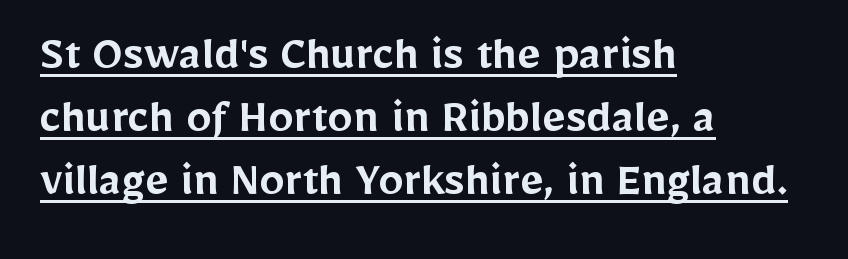
{"serif": "no", "italic": "no", "bold": "semi", "weight": "semibold", "width": "normal", "stroke_contrast": "low", "x_height": "medium", "monospaced": "no", "underline": "yes", "align": "left", "line_spacing_ratio": 1.24, "letter_spacing": "normal", "letter_spacing_em": 0.0, "glyph_px": 51}
